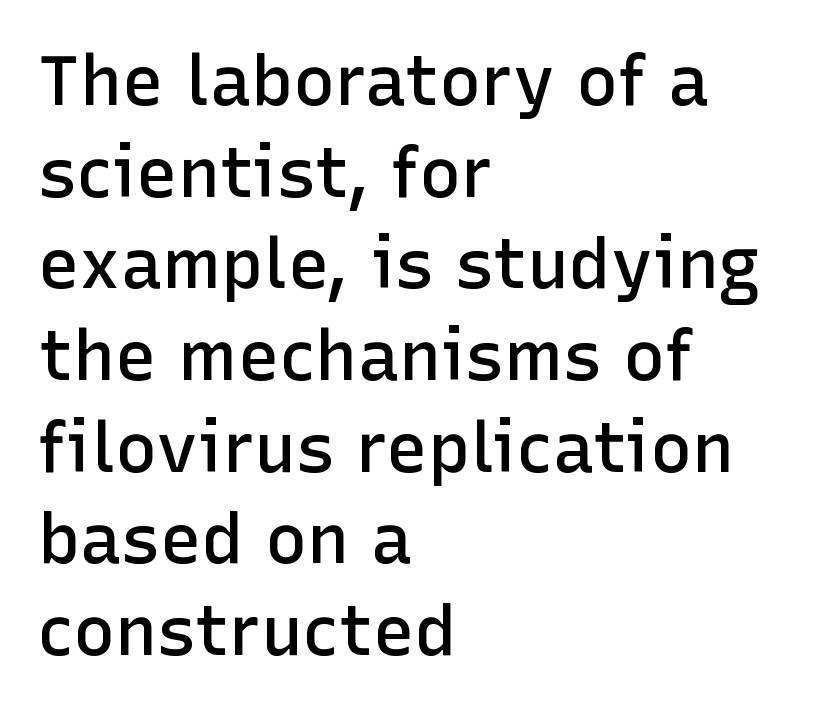
Q: Is the text bold? A: Semi-bold.
Q: Is the text italic (slanted)? A: No, it is upright.
Q: Is the typeface a serif or a sans-serif typeface? A: Sans-serif.
Q: Is the text underlined? A: No.
Q: How is the paragraph aligned? A: Left-aligned.
Q: Is the spacing between letters normal or unusually wide? A: Normal.
Q: Is the spacing between lines tight, normal or loose? A: Normal.
Q: Width (condensed, normal, or wide)? A: Normal.
Q: Stroke contrast? A: Low.
Q: x-height? A: Medium.
Q: Monospaced? A: No.
